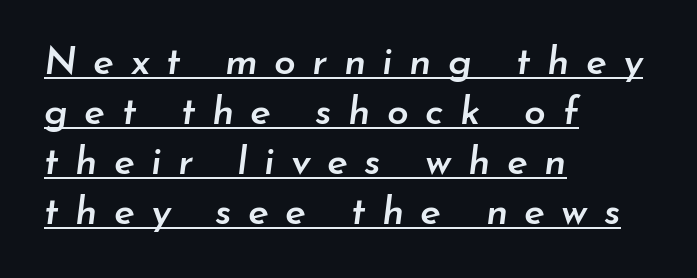
{"italic": "yes", "lean": "right", "slant_degrees": 7, "bold": "semi", "weight": "semibold", "width": "normal", "stroke_contrast": "low", "x_height": "small", "monospaced": "no", "underline": "yes", "align": "left", "line_spacing": "normal", "line_spacing_ratio": 1.28, "letter_spacing": "wide", "letter_spacing_em": 0.42, "glyph_px": 39}
